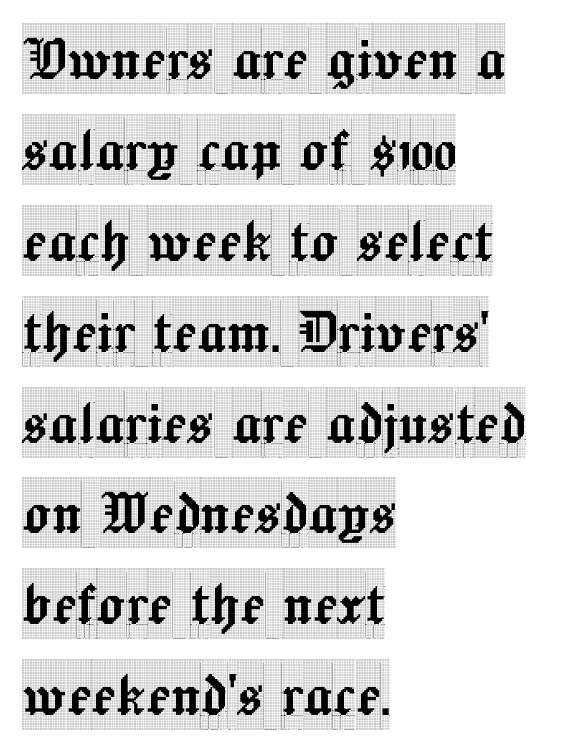
The image shows 71 px condensed serif type, upright; set left-aligned, normal line spacing (1.28x), normal letter spacing, not underlined; a large x-height.
